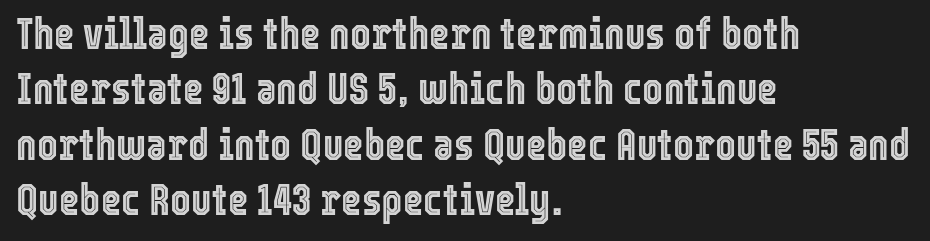
Q: Is the text italic (slanted)? A: No, it is upright.
Q: Is the text underlined? A: No.
Q: How is the paragraph aligned? A: Left-aligned.
Q: Is the spacing between letters normal or unusually wide? A: Normal.
Q: Is the spacing between lines tight, normal or loose? A: Normal.
Q: Width (condensed, normal, or wide)? A: Condensed.
Q: x-height? A: Medium.
Q: Monospaced? A: No.
